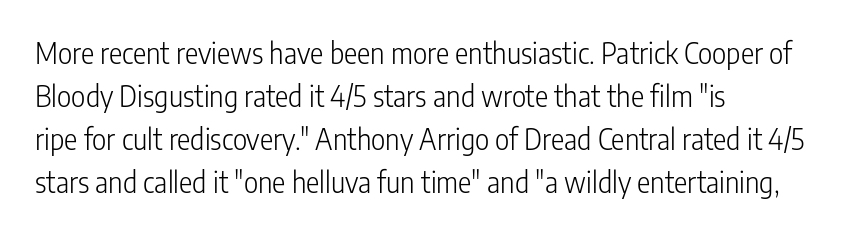
The image shows 28 px light, condensed sans-serif type, upright; set left-aligned, normal line spacing (1.54x), normal letter spacing, not underlined; low stroke contrast and a medium x-height.
